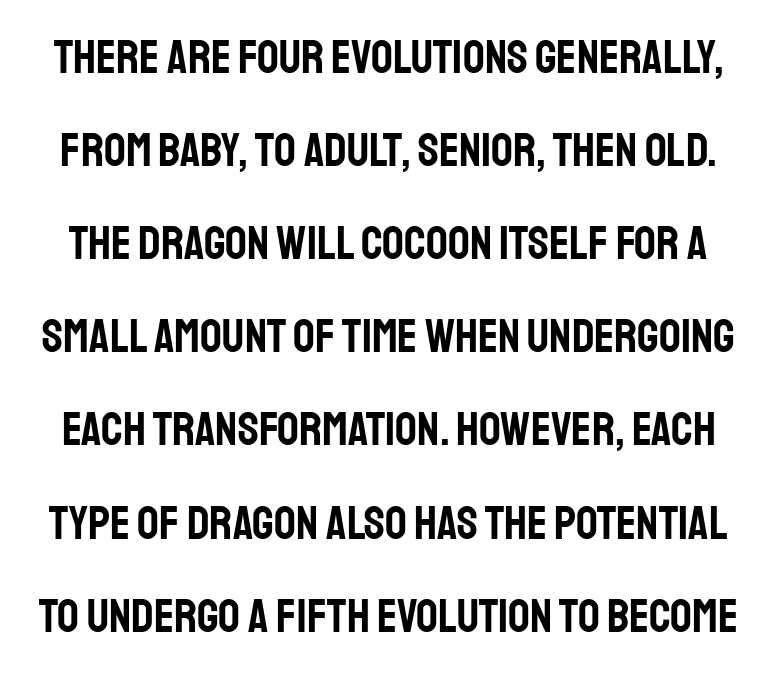
The image shows 48 px condensed sans-serif type, upright; set loose line spacing (1.94x), normal letter spacing, not underlined; low stroke contrast and a large x-height.
